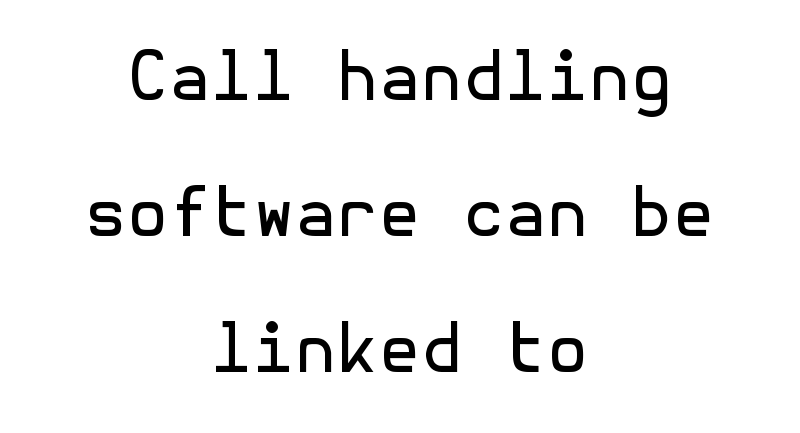
Q: Is the text bold? A: No.
Q: Is the text italic (slanted)? A: No, it is upright.
Q: Is the typeface a serif or a sans-serif typeface? A: Sans-serif.
Q: Is the text underlined? A: No.
Q: How is the paragraph aligned? A: Centered.
Q: Is the spacing between letters normal or unusually wide? A: Normal.
Q: Is the spacing between lines tight, normal or loose? A: Loose.
Q: Width (condensed, normal, or wide)? A: Normal.
Q: x-height? A: Medium.
